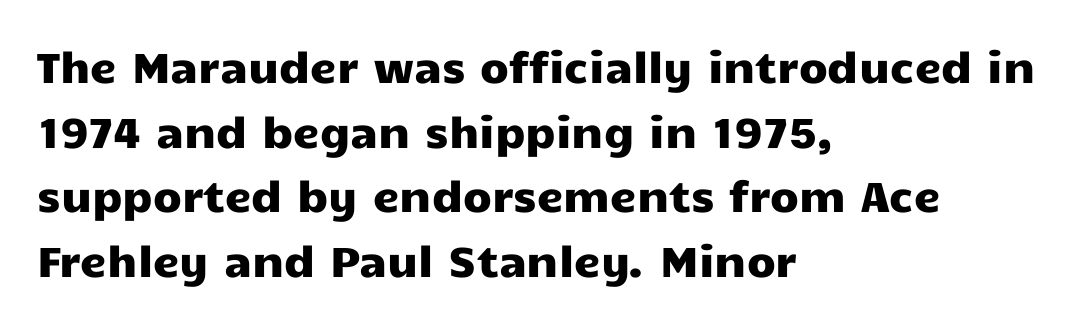
{"serif": "no", "italic": "no", "width": "wide", "stroke_contrast": "low", "x_height": "medium", "monospaced": "no", "underline": "no", "align": "left", "line_spacing": "normal", "line_spacing_ratio": 1.54, "letter_spacing": "normal", "letter_spacing_em": 0.0, "glyph_px": 42}
